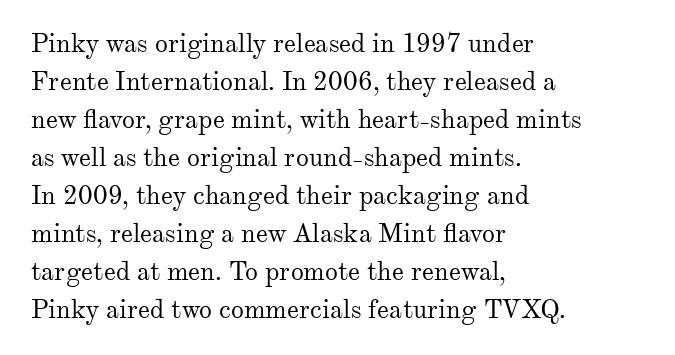
Visually the block forms a straight wall on the left and a jagged coastline on the right. Caption: standard tracking, unaltered. The type sits square on the baseline with zero lean. Weight: not bold — regular or lighter.
